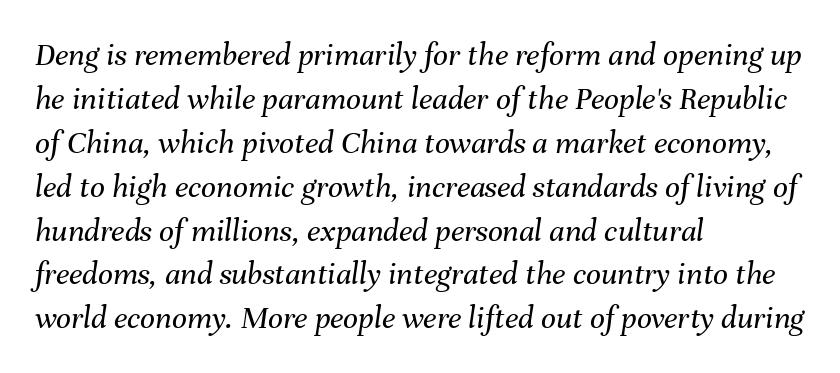
Regarding leading, the lines here are spaced in the standard way. Weight: not bold — regular or lighter. The letterforms sit shoulder to shoulder at normal distance. The glyphs are unaccompanied by any horizontal stroke below them.
